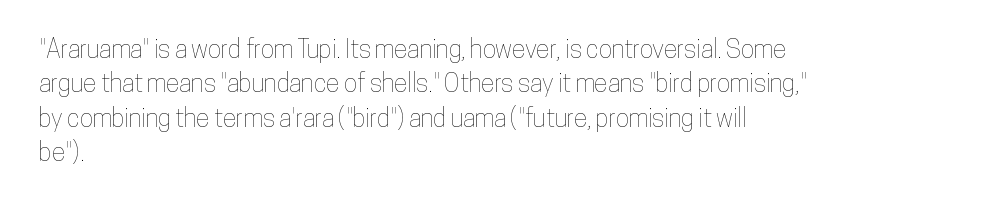
Style check: upright. All the whitespace from short lines collects on the right. Rule under the text: the space is simply empty. Leading matches the norm, producing a regular column.
